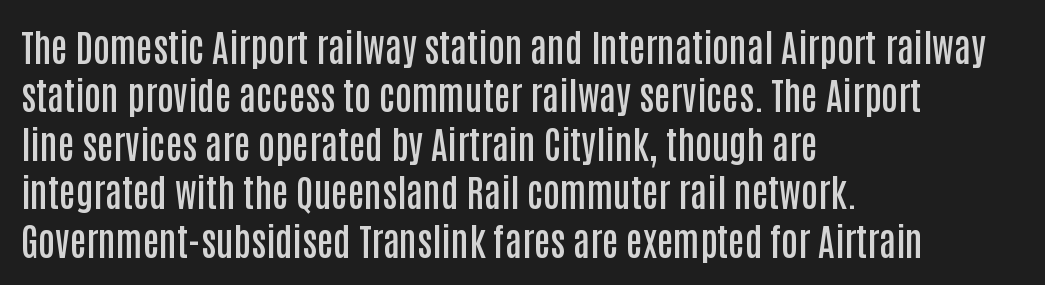
Spacing verdict: proportional, widths tailored to each character. Whoever set this chose a conventional vertical rhythm. Compared with typical body copy, the letter spacing here is the same. Typesetter's note: demi weight, one step under bold. Ordinary non-slanted type is in use.
